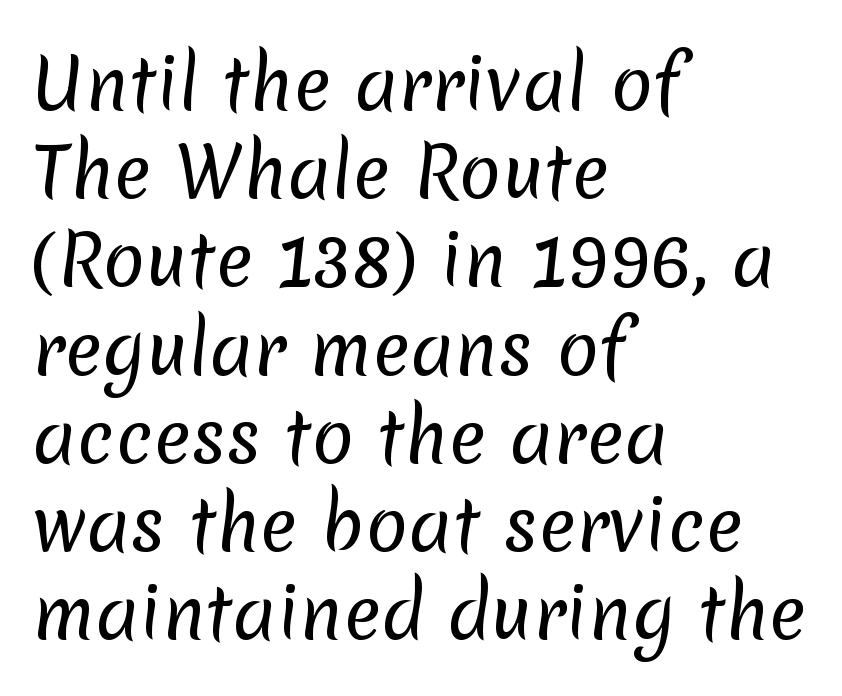
{"serif": "no", "bold": "no", "weight": "regular", "width": "normal", "stroke_contrast": "low", "x_height": "medium", "monospaced": "no", "underline": "no", "align": "left", "line_spacing": "normal", "line_spacing_ratio": 1.26, "letter_spacing": "normal", "letter_spacing_em": 0.0, "glyph_px": 70}
